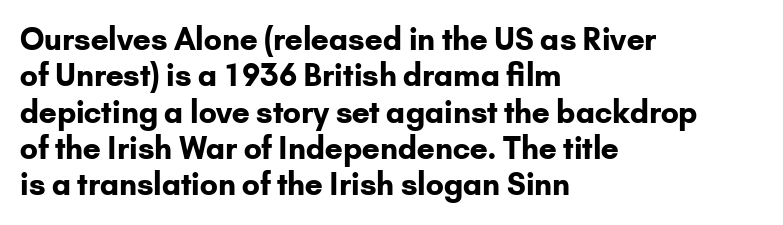
Casual observation: everything's shoved over to the left. Caption: standard tracking, unaltered. The typesetting leans heavy: a genuine bold. Posture: straight, roman, zero tilt.
